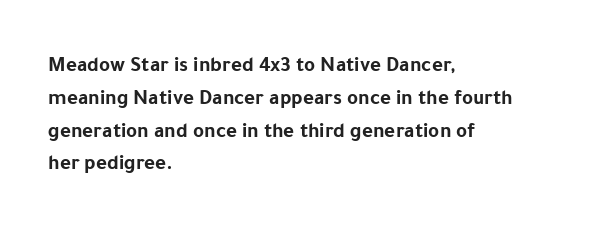
Weight check: bold — yes, fully. This rendering features lettering with no underline. This is the regular roman posture of the typeface. Is there much room between lines? A standard amount, neither cramped nor airy. No extra tracking has been applied to these lines. The rag falls on the right side of this text block.
